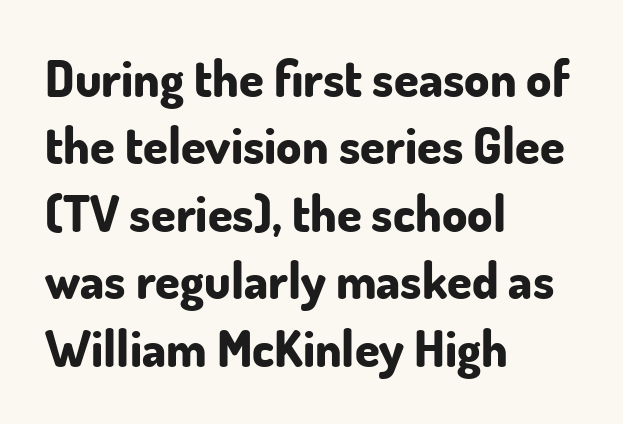
The rendering anchors every line to the left-hand side. There is no visible air inserted between adjacent glyphs. Nothing sits at the stroke ends, so this counts as sans-serif. Chunky letters — that's bold for sure. The passage shown is typed in a proportional face where columns would drift.
